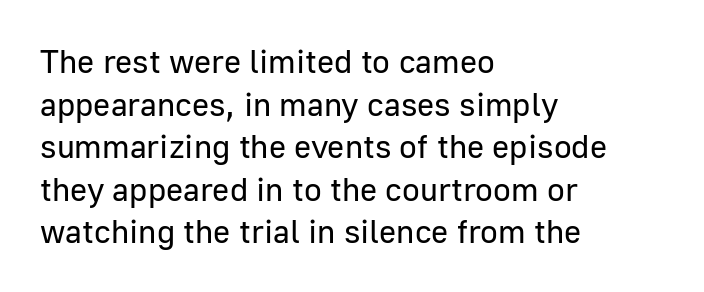
{"serif": "no", "italic": "no", "bold": "no", "weight": "regular", "width": "normal", "stroke_contrast": "low", "x_height": "medium", "monospaced": "no", "underline": "no", "align": "left", "line_spacing": "normal", "line_spacing_ratio": 1.29, "letter_spacing": "normal", "letter_spacing_em": 0.0, "glyph_px": 33}
